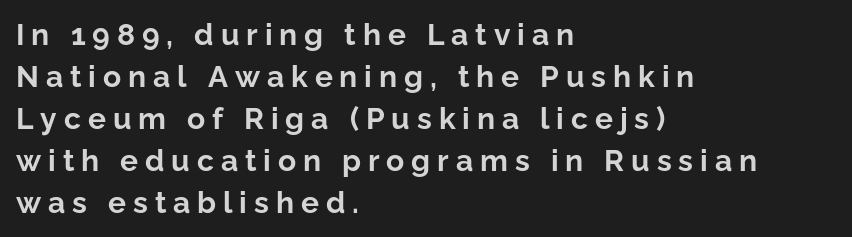
The passage shown is typed in a proportional face where columns would drift. Descenders hang freely into open space. Classification — sans serif. Leading matches the norm, producing a regular column.
